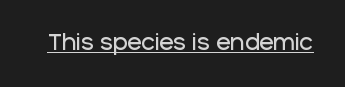
Compared with typical body copy, the letter spacing here is the same. Honestly, the underline is the first thing you notice here. No italicization has been applied; the sample stays upright.
